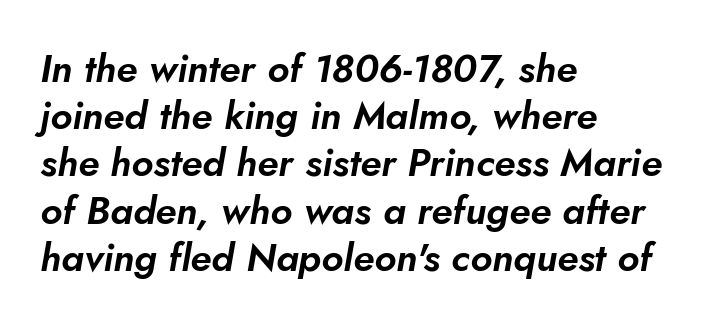
The image shows 39 px text type, italic (leaning right); set left-aligned, line spacing 1.21x, normal letter spacing, not underlined; low stroke contrast and a small x-height.
